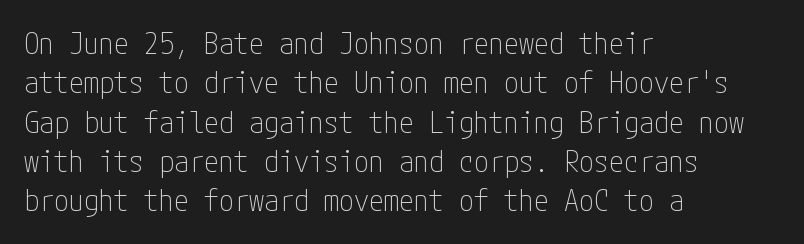
{"serif": "no", "italic": "no", "bold": "no", "weight": "thin", "width": "condensed", "stroke_contrast": "low", "x_height": "medium", "underline": "no", "align": "left", "line_spacing": "normal", "line_spacing_ratio": 1.31, "letter_spacing": "normal", "letter_spacing_em": 0.0, "glyph_px": 30}
